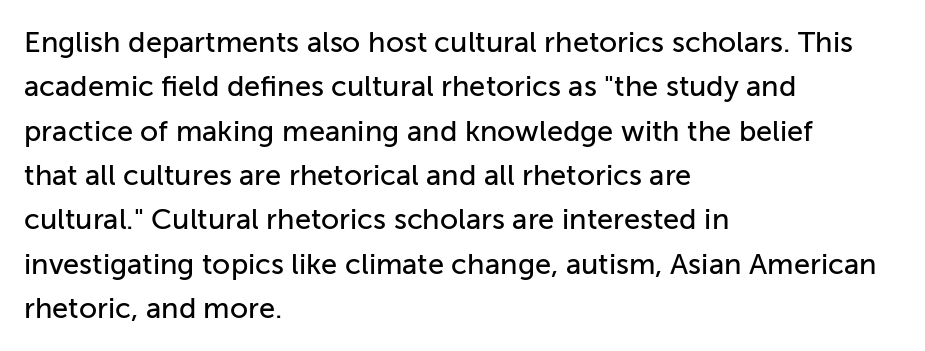
Q: Is the text italic (slanted)? A: No, it is upright.
Q: Is the typeface a serif or a sans-serif typeface? A: Sans-serif.
Q: Is the text underlined? A: No.
Q: How is the paragraph aligned? A: Left-aligned.
Q: Is the spacing between letters normal or unusually wide? A: Normal.
Q: Is the spacing between lines tight, normal or loose? A: Normal.
Q: Width (condensed, normal, or wide)? A: Normal.
Q: Stroke contrast? A: Low.
Q: x-height? A: Medium.
Q: Monospaced? A: No.
